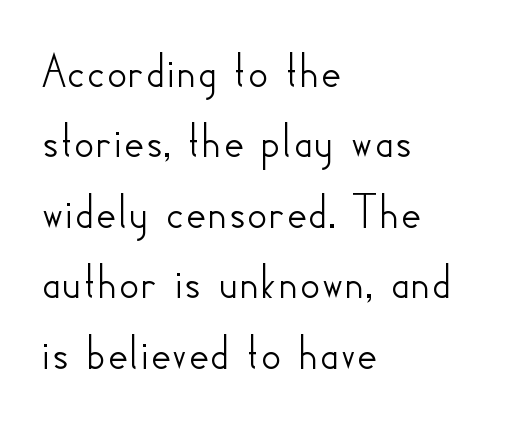
Q: Is the text italic (slanted)? A: No, it is upright.
Q: Is the typeface a serif or a sans-serif typeface? A: Sans-serif.
Q: Is the text underlined? A: No.
Q: How is the paragraph aligned? A: Left-aligned.
Q: Is the spacing between letters normal or unusually wide? A: Normal.
Q: Is the spacing between lines tight, normal or loose? A: Normal.
Q: Width (condensed, normal, or wide)? A: Normal.
Q: Stroke contrast? A: Low.
Q: x-height? A: Small.
Q: Monospaced? A: No.
